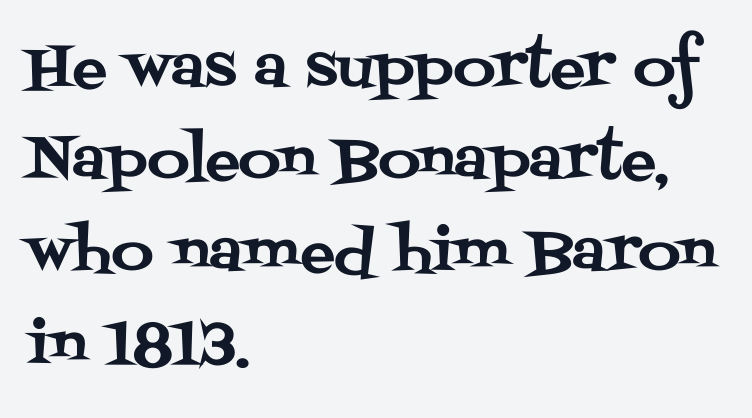
Descenders are the only things crossing below the line. The compositor pushed each line to the left boundary. The line-height multiplier appears to be the usual default. Each word holds together tightly as a unit, with standard inter-letter gaps. Rendered with straight, roman letterforms.
